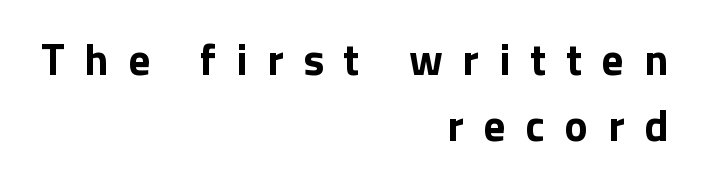
{"serif": "no", "italic": "no", "bold": "yes", "weight": "bold", "width": "normal", "stroke_contrast": "low", "x_height": "medium", "monospaced": "no", "underline": "no", "align": "right", "line_spacing": "normal", "line_spacing_ratio": 1.49, "letter_spacing": "wide", "letter_spacing_em": 0.45, "glyph_px": 44}
